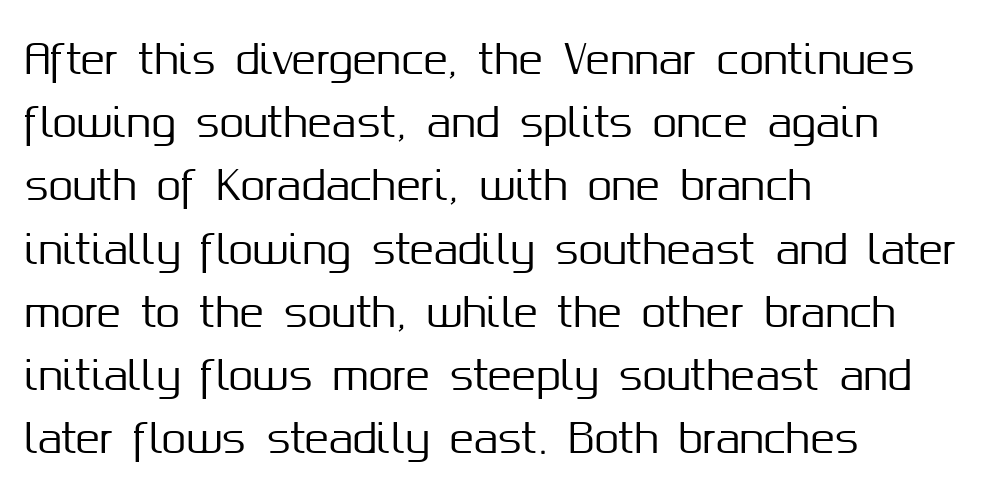
{"serif": "no", "italic": "no", "width": "normal", "stroke_contrast": "medium", "x_height": "medium", "monospaced": "no", "underline": "no", "align": "left", "line_spacing": "normal", "line_spacing_ratio": 1.58, "letter_spacing": "normal", "letter_spacing_em": 0.0, "glyph_px": 40}
